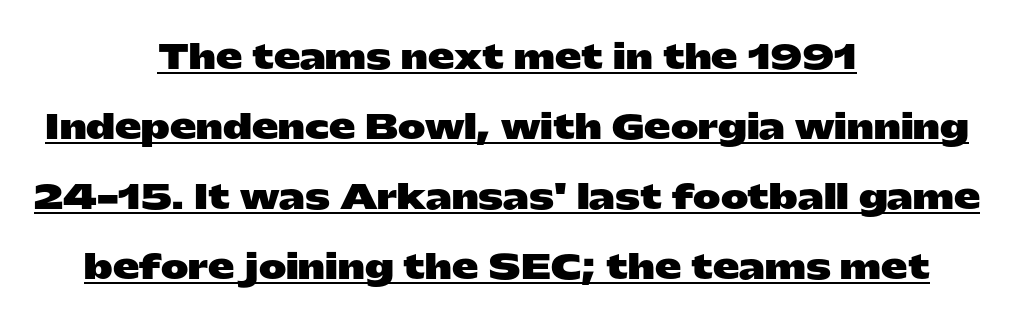
{"serif": "no", "italic": "no", "bold": "yes", "weight": "heavy", "width": "wide", "stroke_contrast": "low", "x_height": "medium", "monospaced": "no", "underline": "yes", "align": "center", "line_spacing": "loose", "line_spacing_ratio": 2.12, "letter_spacing": "normal", "letter_spacing_em": 0.0, "glyph_px": 33}
